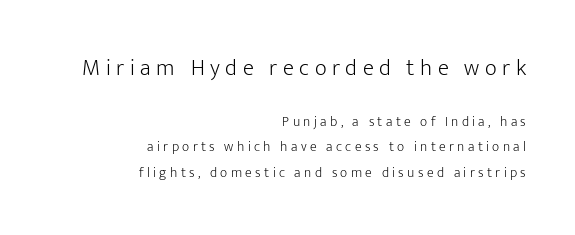
The face used here appears at its bigger size in the upper chunk. Display-style spreading of the glyphs; the letterfit is very open. No extra ink here — the face is not bold. A flush-right, rag-left setting is used for this passage.
